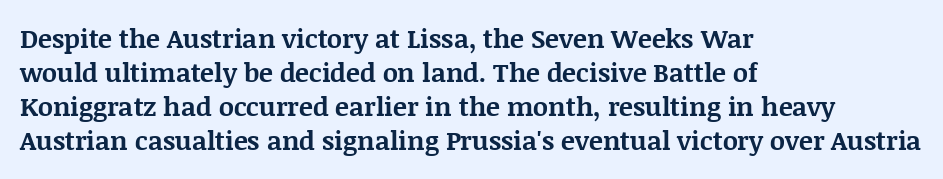
{"italic": "no", "bold": "yes", "underline": "no", "align": "left", "line_spacing": "normal", "line_spacing_ratio": 1.31, "letter_spacing": "normal", "letter_spacing_em": 0.0, "glyph_px": 26}
